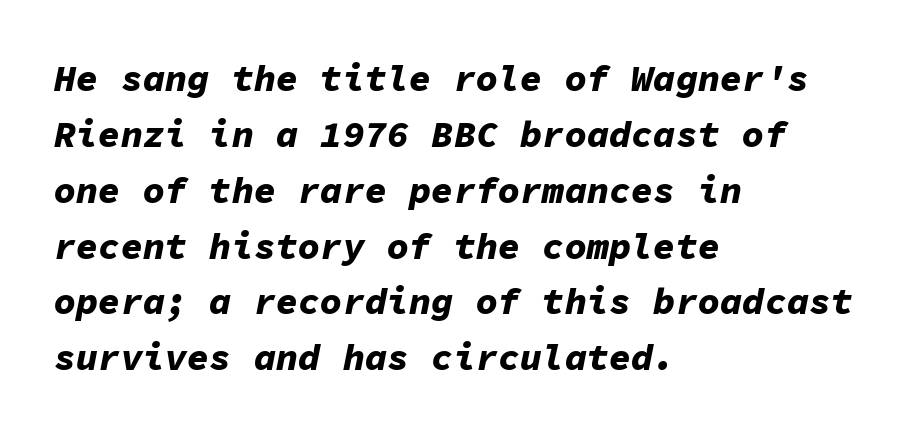
Q: Is the text bold? A: Yes.
Q: Is the text italic (slanted)? A: Yes, it leans right by about 11 degrees.
Q: Is the text underlined? A: No.
Q: How is the paragraph aligned? A: Left-aligned.
Q: Is the spacing between letters normal or unusually wide? A: Normal.
Q: Is the spacing between lines tight, normal or loose? A: Normal.
Q: Width (condensed, normal, or wide)? A: Normal.
Q: Stroke contrast? A: Low.
Q: x-height? A: Medium.
Q: Monospaced? A: Yes.
